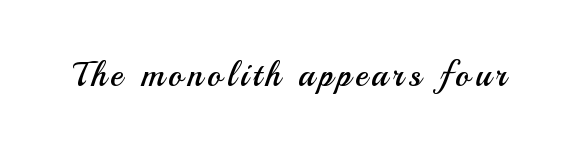
The area under the type is left untouched. The face used here is a sans, in the tradition of grotesques and geometrics. Each letter keeps its own natural width here, so spacing adapts to shape. A light-to-regular cut is what we see here.
